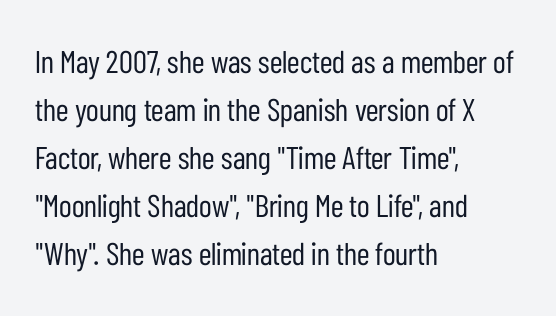
Honestly, the row spacing looks completely unremarkable. Descenders hang freely into open space. Each letter keeps its own natural width here, so spacing adapts to shape. A roman cut, with each character standing at attention. Nope, no serifs anywhere on these letters. The passage shown is not bold in any degree.
